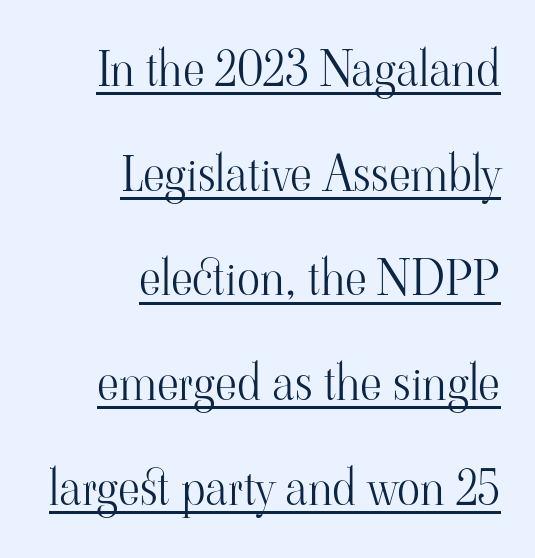
Q: Is the text bold? A: No.
Q: Is the text italic (slanted)? A: No, it is upright.
Q: Is the typeface a serif or a sans-serif typeface? A: Serif.
Q: Is the text underlined? A: Yes.
Q: How is the paragraph aligned? A: Right-aligned.
Q: Is the spacing between letters normal or unusually wide? A: Normal.
Q: Is the spacing between lines tight, normal or loose? A: Loose.
Q: Width (condensed, normal, or wide)? A: Normal.
Q: Stroke contrast? A: High.
Q: x-height? A: Small.
Q: Monospaced? A: No.
